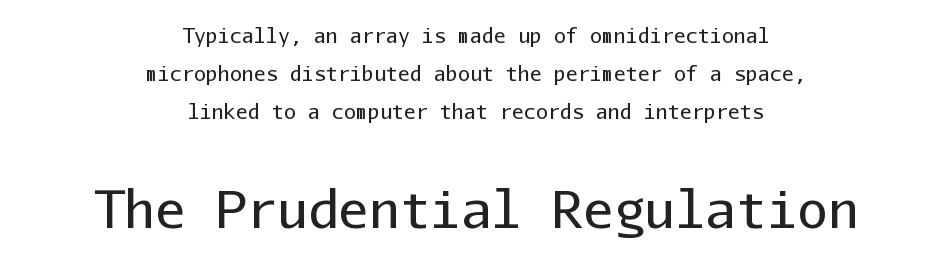
The image shows 51 px regular-weight sans-serif type, upright, monospaced; set centered, line spacing 1.89x, normal letter spacing, not underlined; the second (bottom) block is 2.55x larger; low stroke contrast and a medium x-height.
